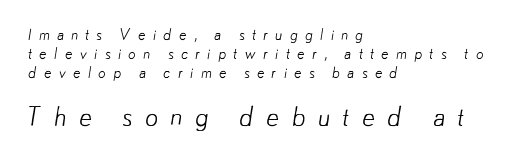
{"bold": "no", "underline": "no", "align": "left", "line_spacing": "normal", "line_spacing_ratio": 1.26, "letter_spacing": "wide", "letter_spacing_em": 0.47, "larger_block": "second", "size_ratio": 1.73, "glyph_px": 26}
